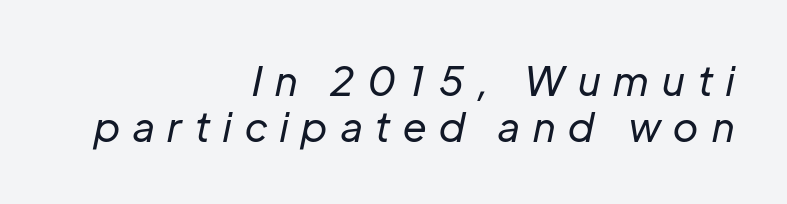
The image shows 40 px regular-weight type, italic (leaning right); set right-aligned, tight line spacing (1.14x), unusually wide letter spacing (+0.33 em), not underlined; low stroke contrast and a medium x-height.
